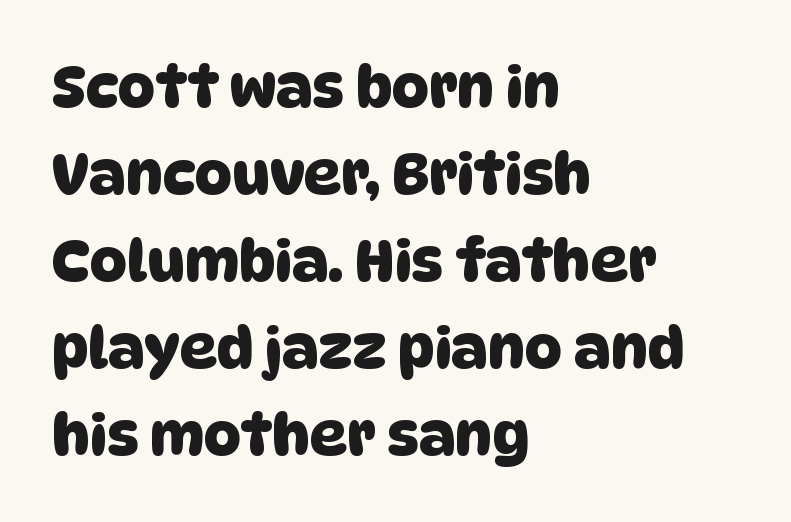
Q: Is the typeface a serif or a sans-serif typeface? A: Sans-serif.
Q: Is the text underlined? A: No.
Q: How is the paragraph aligned? A: Left-aligned.
Q: Is the spacing between letters normal or unusually wide? A: Normal.
Q: Is the spacing between lines tight, normal or loose? A: Normal.
Q: Width (condensed, normal, or wide)? A: Normal.
Q: Stroke contrast? A: Low.
Q: x-height? A: Large.
Q: Monospaced? A: No.
